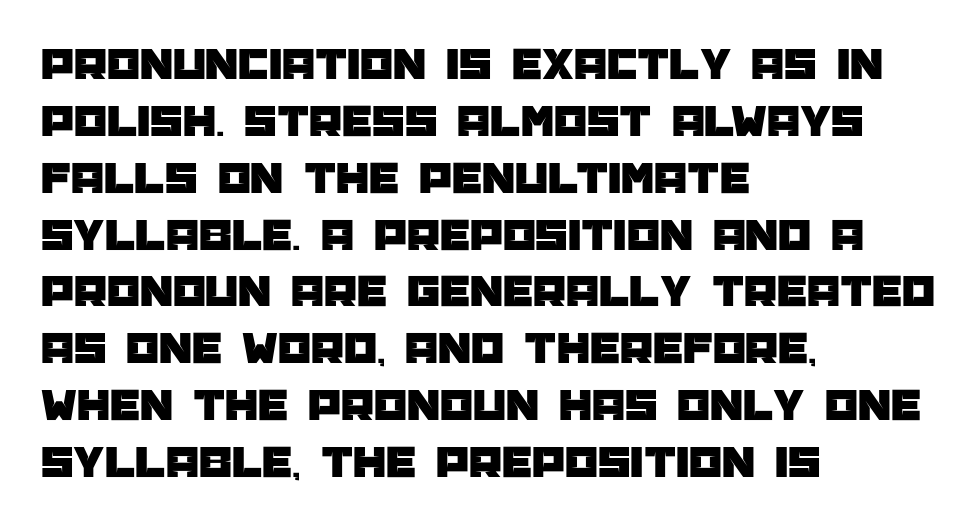
Q: Is the text italic (slanted)? A: No, it is upright.
Q: Is the typeface a serif or a sans-serif typeface? A: Sans-serif.
Q: Is the text underlined? A: No.
Q: How is the paragraph aligned? A: Left-aligned.
Q: Is the spacing between letters normal or unusually wide? A: Normal.
Q: Width (condensed, normal, or wide)? A: Normal.
Q: Stroke contrast? A: Low.
Q: x-height? A: Large.
Q: Monospaced? A: No.
